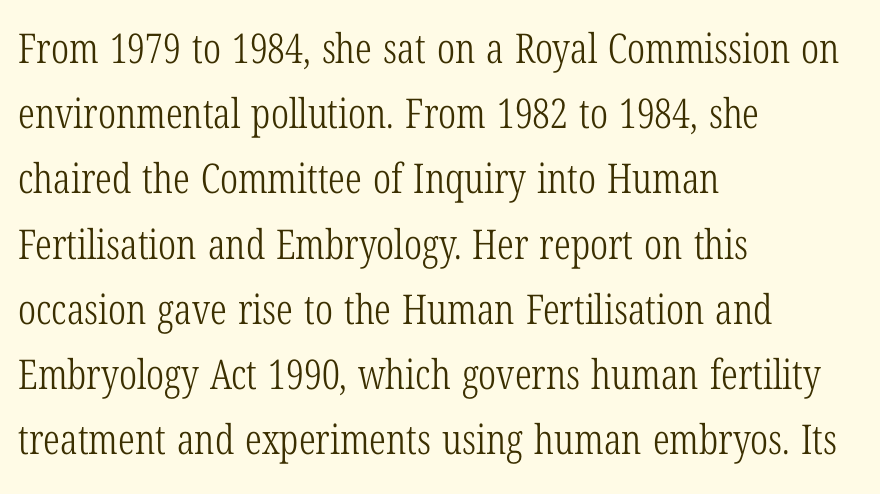
The letters sit at their default tracking, neither squeezed nor spread. The face used here is proportionally spaced, like ordinary book or web type. The type family on display is of the serif kind. Characters remain perfectly vertical along every line.
